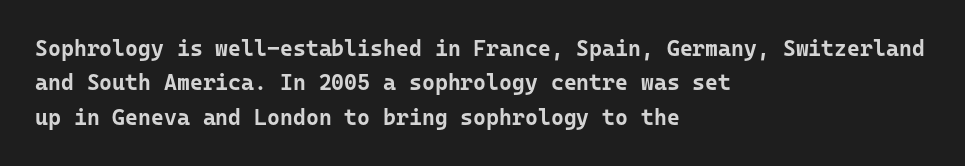
Upright lettering throughout. Just letters on the line, the space beneath them empty. The vertical gap from one line to the next is medium. Strong, thick strokes mark this as bold type. Short and long lines alike share a common starting point at left.
